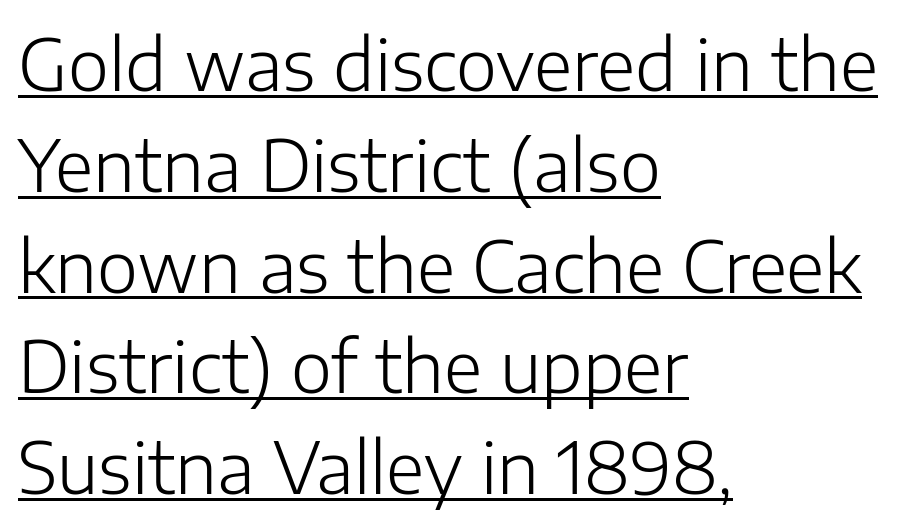
Q: Is the text bold? A: No.
Q: Is the text italic (slanted)? A: No, it is upright.
Q: Is the typeface a serif or a sans-serif typeface? A: Sans-serif.
Q: Is the text underlined? A: Yes.
Q: How is the paragraph aligned? A: Left-aligned.
Q: Is the spacing between letters normal or unusually wide? A: Normal.
Q: Is the spacing between lines tight, normal or loose? A: Normal.
Q: Width (condensed, normal, or wide)? A: Normal.
Q: Stroke contrast? A: Low.
Q: x-height? A: Medium.
Q: Monospaced? A: No.
